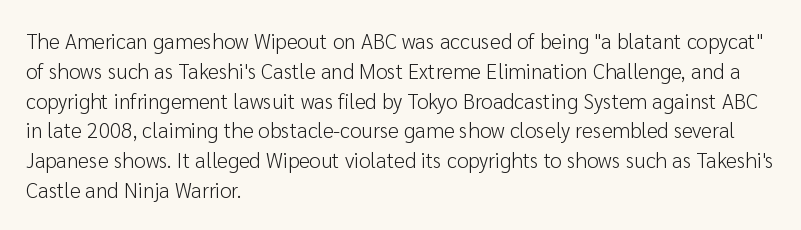
The image shows 21 px text type, upright; set left-aligned, normal line spacing (1.42x), normal letter spacing, not underlined.
